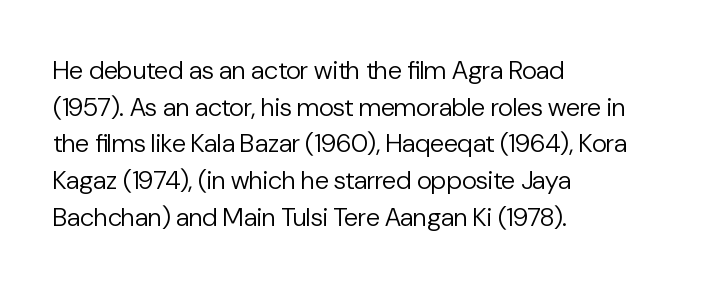
Q: Is the text bold? A: No.
Q: Is the text italic (slanted)? A: No, it is upright.
Q: Is the text underlined? A: No.
Q: How is the paragraph aligned? A: Left-aligned.
Q: Is the spacing between letters normal or unusually wide? A: Normal.
Q: Is the spacing between lines tight, normal or loose? A: Normal.
